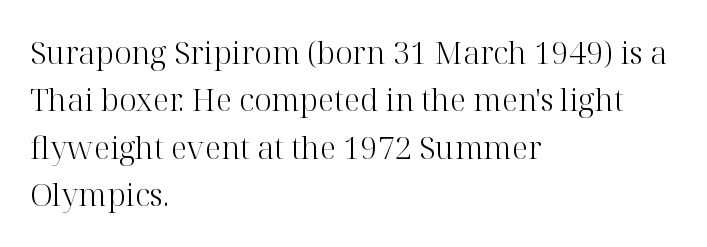
{"serif": "yes", "italic": "no", "bold": "no", "weight": "light", "width": "normal", "stroke_contrast": "high", "x_height": "medium", "monospaced": "no", "underline": "no", "align": "left", "line_spacing": "normal", "line_spacing_ratio": 1.53, "letter_spacing": "normal", "letter_spacing_em": 0.0, "glyph_px": 31}
